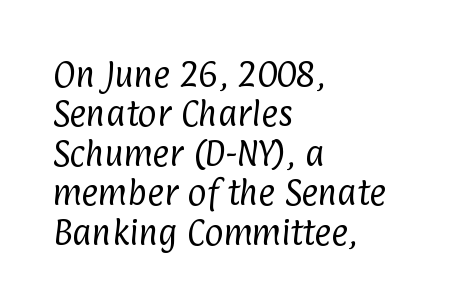
Horizontally, the lines are justified to the leading edge only. Look at the bottom of the vertical strokes: they stop flat, with no serifs. The font sits on the lighter half of the weight spectrum, regular included. Notice how descenders clear the ascenders below comfortably — that's standard leading. In terms of letterspacing, this is plain default setting.
